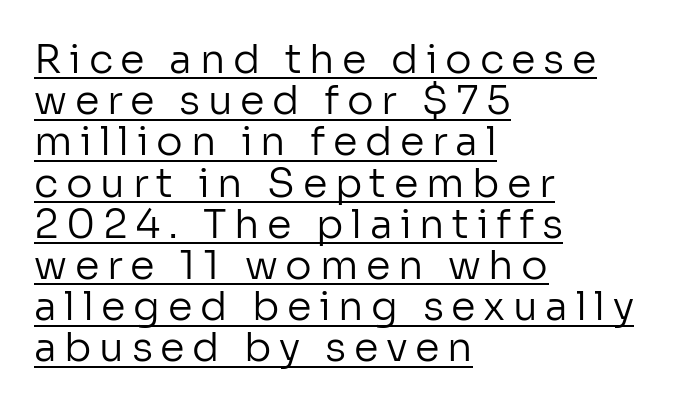
Q: Is the text bold? A: No.
Q: Is the text italic (slanted)? A: No, it is upright.
Q: Is the typeface a serif or a sans-serif typeface? A: Sans-serif.
Q: Is the text underlined? A: Yes.
Q: How is the paragraph aligned? A: Left-aligned.
Q: Is the spacing between lines tight, normal or loose? A: Tight.
Q: Width (condensed, normal, or wide)? A: Normal.
Q: Stroke contrast? A: Low.
Q: x-height? A: Medium.
Q: Monospaced? A: No.
